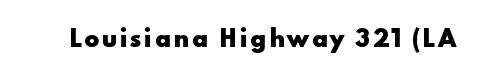
{"italic": "no", "bold": "yes", "underline": "no", "glyph_px": 22}
